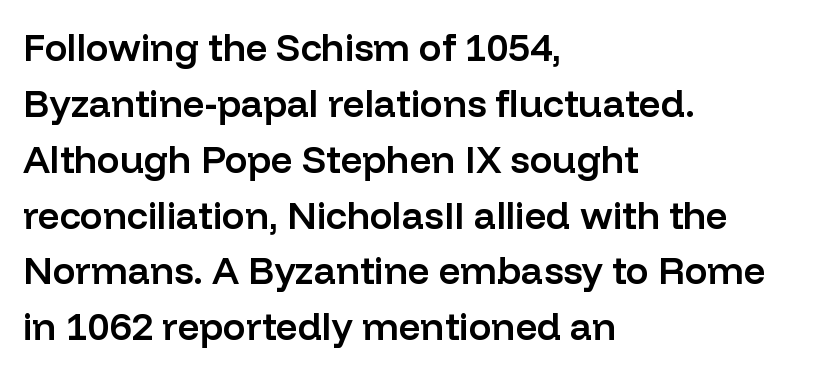
The image shows 38 px semibold sans-serif type, upright; set left-aligned, normal line spacing (1.47x), normal letter spacing, not underlined; low stroke contrast and a medium x-height.
